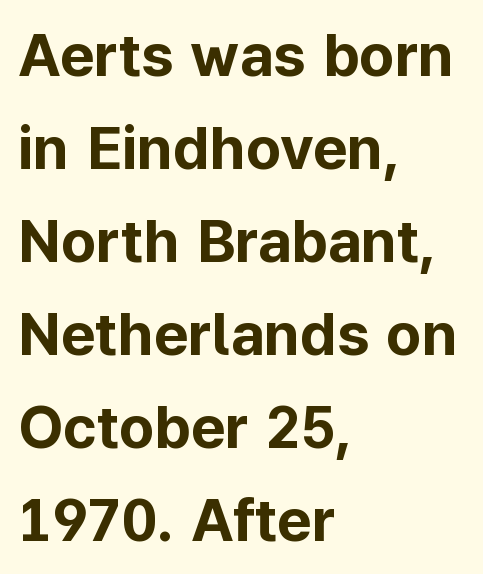
Proportional: the letters do not fall into vertical columns. Check where the strokes stop: nothing finishes them off — pure sans. A student would call this left alignment; a typographer would say flush left, rag right. Rule under the text: the space is simply empty.
